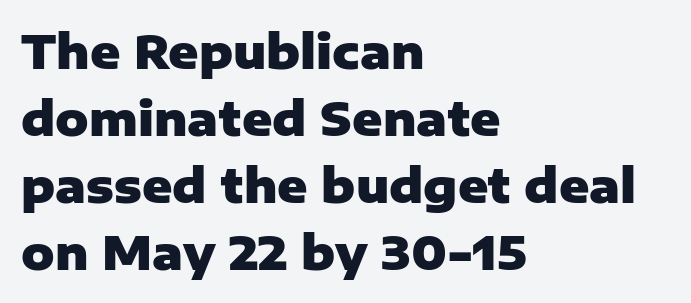
A dark, heavy texture on the line: the type is bold. The ragged edge is on the right, which tells us the setting is flush left. In terms of letterspacing, this is plain default setting. The rendering shows plain stroke endings on the letterforms — a sans-serif design.
